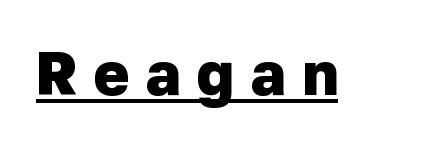
The image shows 60 px heavy sans-serif type; set unusually wide letter spacing (+0.27 em), underlined; low stroke contrast and a medium x-height.
